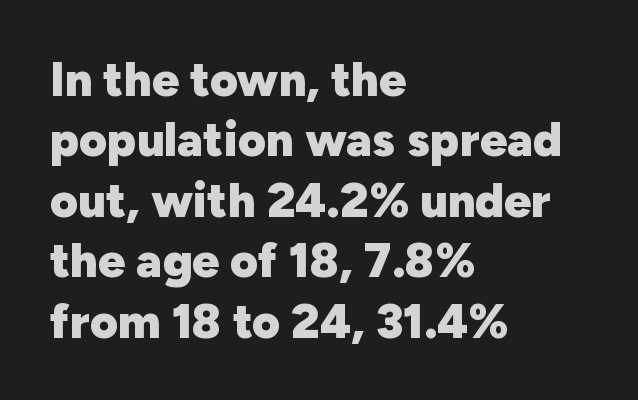
{"serif": "no", "italic": "no", "bold": "yes", "weight": "heavy", "width": "normal", "stroke_contrast": "low", "x_height": "medium", "monospaced": "no", "underline": "no", "align": "left", "line_spacing": "normal", "line_spacing_ratio": 1.26, "letter_spacing": "normal", "letter_spacing_em": 0.0, "glyph_px": 48}
